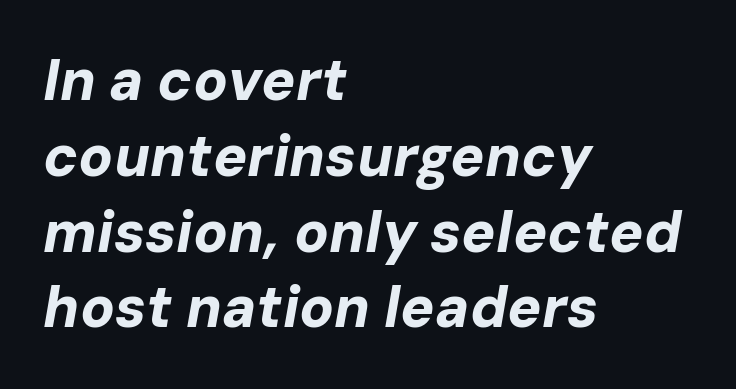
No word sits above an underline. The font is running at its bold setting. You can tell it's italic because the verticals aren't actually vertical. The letterforms sit shoulder to shoulder at normal distance. Leading matches the norm, producing a regular column. Does the copy run flush right? No — it runs flush left.
